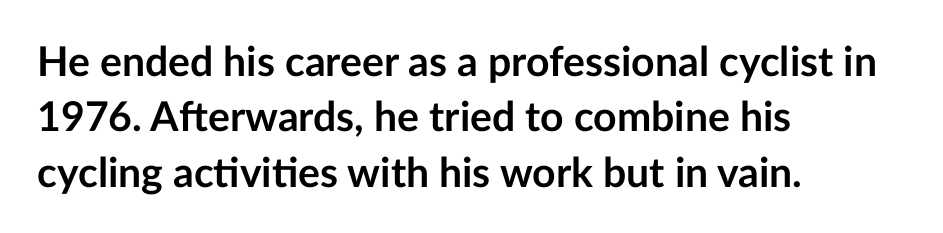
Do the characters align in a grid? No, the font is proportional. Style check: upright. The foot of each line stays bare and open. Layout note: lines flush left. These lines sit exactly where default settings would place them.
